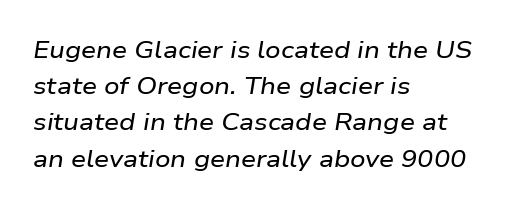
Q: Is the text italic (slanted)? A: Yes, it leans right by about 9 degrees.
Q: Is the text underlined? A: No.
Q: How is the paragraph aligned? A: Left-aligned.
Q: Is the spacing between letters normal or unusually wide? A: Normal.
Q: Is the spacing between lines tight, normal or loose? A: Normal.
